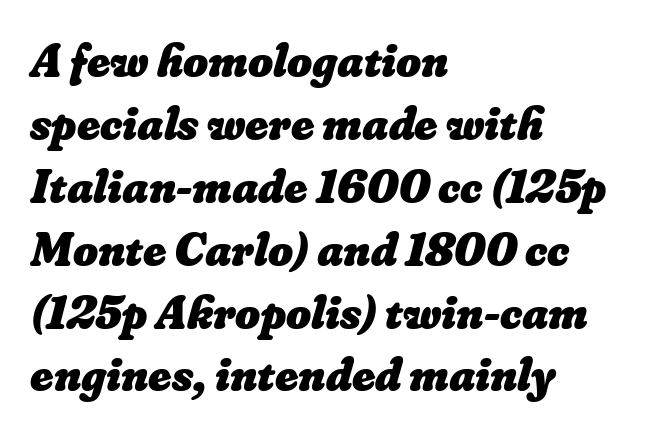
{"bold": "yes", "weight": "heavy", "width": "normal", "stroke_contrast": "low", "x_height": "small", "monospaced": "no", "underline": "no", "align": "left", "line_spacing": "normal", "line_spacing_ratio": 1.31, "letter_spacing": "normal", "letter_spacing_em": 0.0, "glyph_px": 48}
